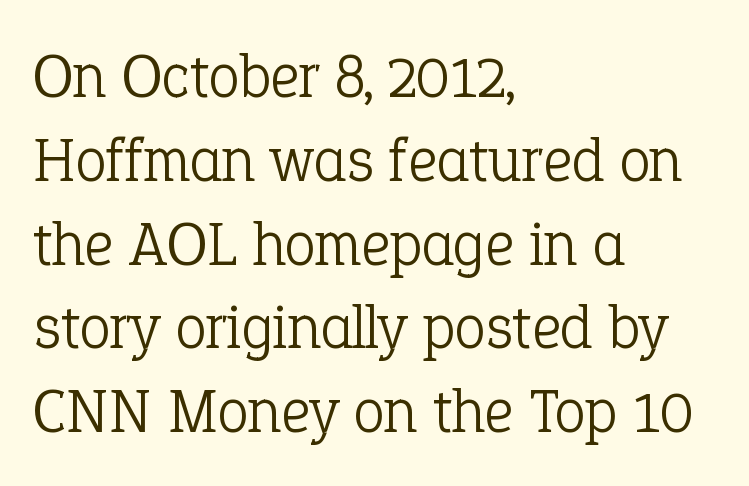
Q: Is the text bold? A: No.
Q: Is the text italic (slanted)? A: No, it is upright.
Q: Is the typeface a serif or a sans-serif typeface? A: Serif.
Q: Is the text underlined? A: No.
Q: How is the paragraph aligned? A: Left-aligned.
Q: Is the spacing between letters normal or unusually wide? A: Normal.
Q: Is the spacing between lines tight, normal or loose? A: Normal.
Q: Width (condensed, normal, or wide)? A: Normal.
Q: Stroke contrast? A: Low.
Q: x-height? A: Medium.
Q: Monospaced? A: No.
